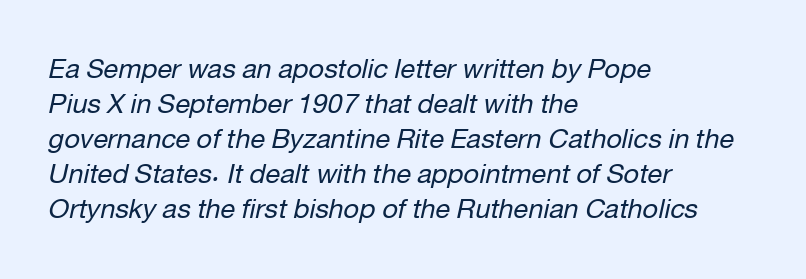
{"italic": "yes", "lean": "right", "slant_degrees": 12, "bold": "no", "underline": "no", "align": "left", "line_spacing": "normal", "line_spacing_ratio": 1.3, "letter_spacing": "normal", "letter_spacing_em": 0.0, "glyph_px": 27}
